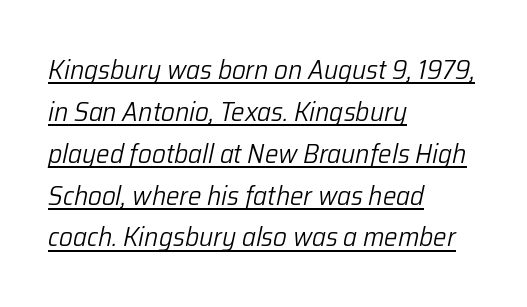
The image shows 27 px text type, italic (leaning right); set left-aligned, normal line spacing (1.55x), normal letter spacing, underlined.
